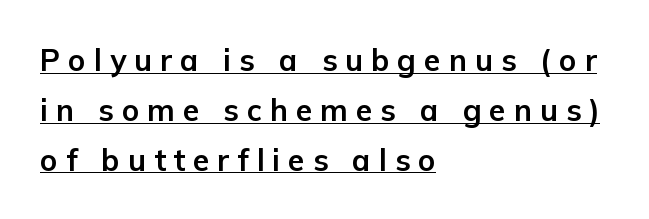
The image shows 30 px bold sans-serif type, upright; set left-aligned, normal line spacing (1.66x), unusually wide letter spacing (+0.27 em), underlined; low stroke contrast and a medium x-height.
